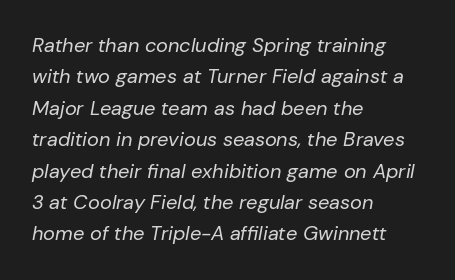
Q: Is the text bold? A: No.
Q: Is the text italic (slanted)? A: Yes, it leans right by about 10 degrees.
Q: Is the text underlined? A: No.
Q: How is the paragraph aligned? A: Left-aligned.
Q: Is the spacing between letters normal or unusually wide? A: Normal.
Q: Is the spacing between lines tight, normal or loose? A: Normal.
